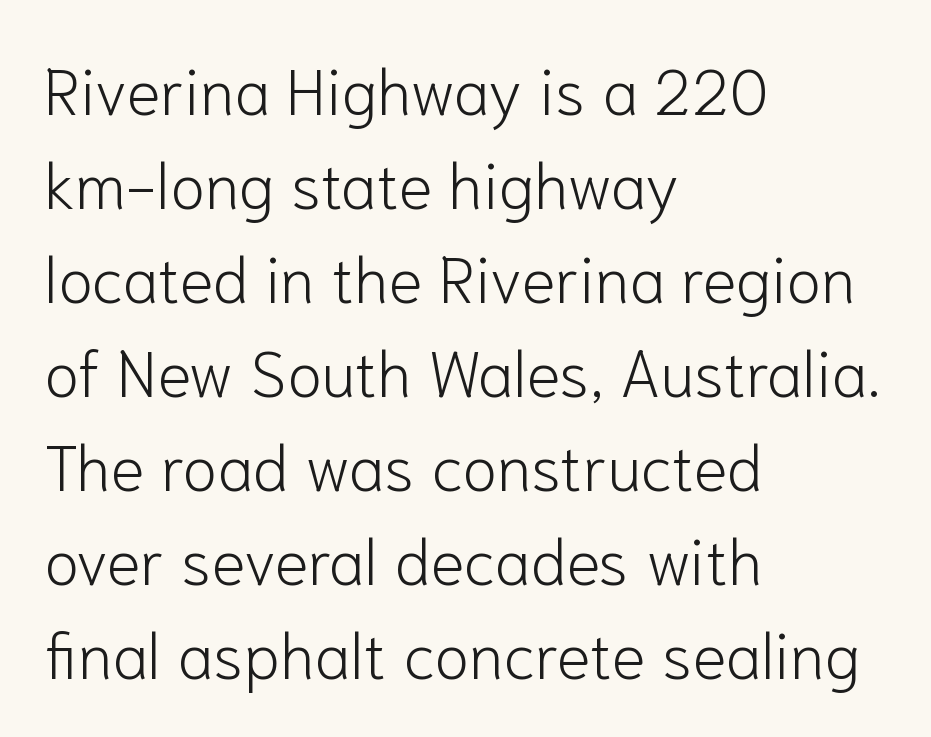
Nothing unusual about the tracking: characters are spaced as the font intends. Heft: none added — not bold. The type family on display is of the sans-serif kind. The passage shown is not underscored anywhere.
